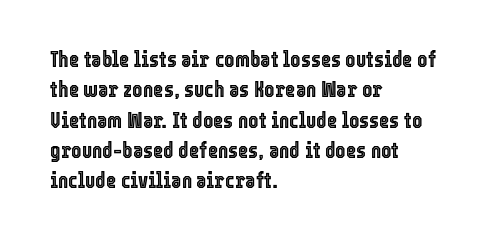
The image shows 22 px text type, upright; set left-aligned, normal line spacing (1.38x), normal letter spacing, not underlined.
